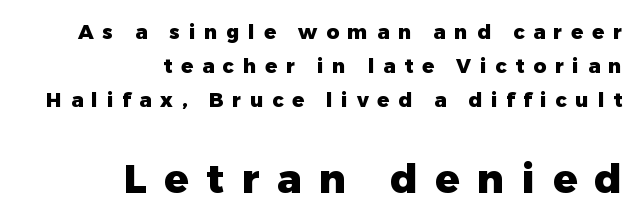
These words are printed bold, with thick strokes throughout. Inter-character spacing is expanded well beyond the font's built-in metrics. Horizontally, the lines are justified to the trailing edge only. Serifs: no, the terminals of the letterforms are clean. Looks like regular typesetting: each glyph gets only the width it needs.
